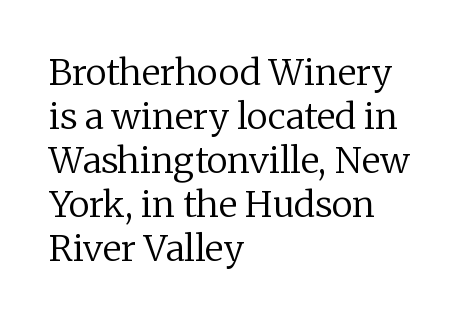
{"serif": "yes", "italic": "no", "bold": "no", "weight": "regular", "width": "normal", "stroke_contrast": "low", "x_height": "medium", "monospaced": "no", "underline": "no", "align": "left", "line_spacing_ratio": 1.22, "letter_spacing": "normal", "letter_spacing_em": 0.0, "glyph_px": 36}
